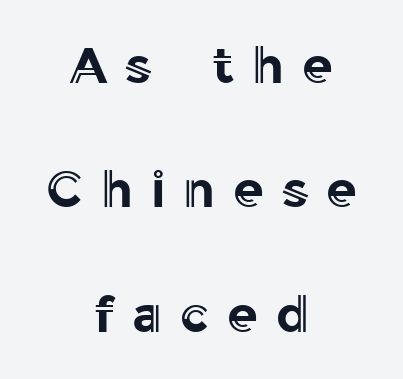
Looks like regular typesetting: each glyph gets only the width it needs. These lines are centered, leaving both edges ragged. Designer's note — italics off, roman on. This sample uses expanded letter spacing, leaving extra air between glyphs. Vertically, the passage feels expansive, rows floating well apart. Words float on clear page, feet unadorned.
